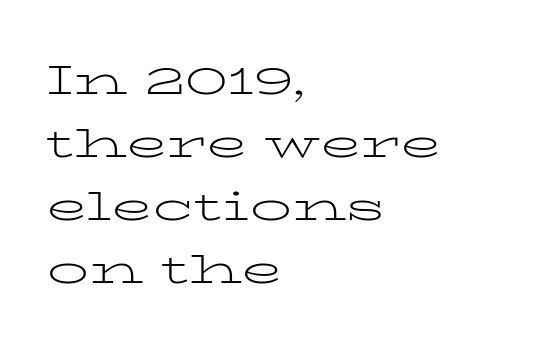
{"serif": "yes", "italic": "no", "bold": "no", "weight": "light", "width": "wide", "stroke_contrast": "low", "x_height": "medium", "monospaced": "no", "underline": "no", "align": "left", "line_spacing": "normal", "line_spacing_ratio": 1.5, "letter_spacing": "normal", "letter_spacing_em": 0.0, "glyph_px": 42}
